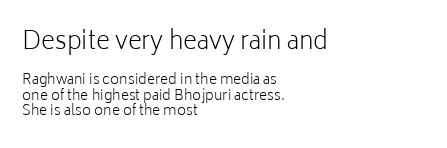
Where is the straight margin? On the left. These two chunks differ in scale, with the top chunk taking the larger measure. Is the type heavy? It reads as light-to-regular instead. Each row of text sits above clean, open space. Tracking value appears to be zero — textbook default spacing. How would I describe the line gaps? Narrow and economical.
